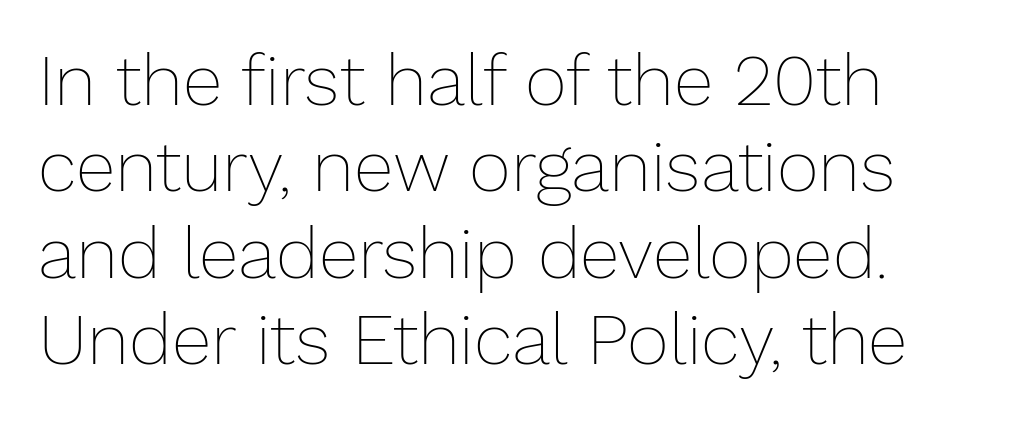
Q: Is the text bold? A: No.
Q: Is the text italic (slanted)? A: No, it is upright.
Q: Is the text underlined? A: No.
Q: How is the paragraph aligned? A: Left-aligned.
Q: Is the spacing between letters normal or unusually wide? A: Normal.
Q: Width (condensed, normal, or wide)? A: Normal.
Q: Stroke contrast? A: Low.
Q: x-height? A: Medium.
Q: Monospaced? A: No.
